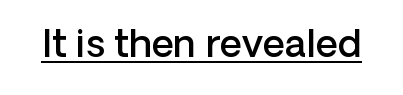
{"serif": "no", "italic": "no", "bold": "semi", "weight": "semibold", "width": "normal", "stroke_contrast": "low", "x_height": "medium", "monospaced": "no", "underline": "yes", "letter_spacing": "normal", "letter_spacing_em": 0.0, "glyph_px": 38}
